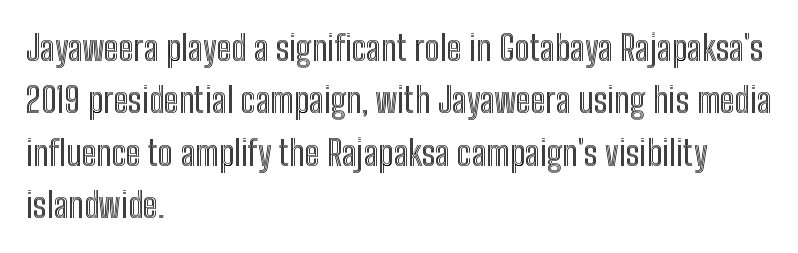
{"italic": "no", "width": "condensed", "x_height": "medium", "monospaced": "no", "underline": "no", "align": "left", "line_spacing": "normal", "line_spacing_ratio": 1.5, "letter_spacing": "normal", "letter_spacing_em": 0.0, "glyph_px": 35}
